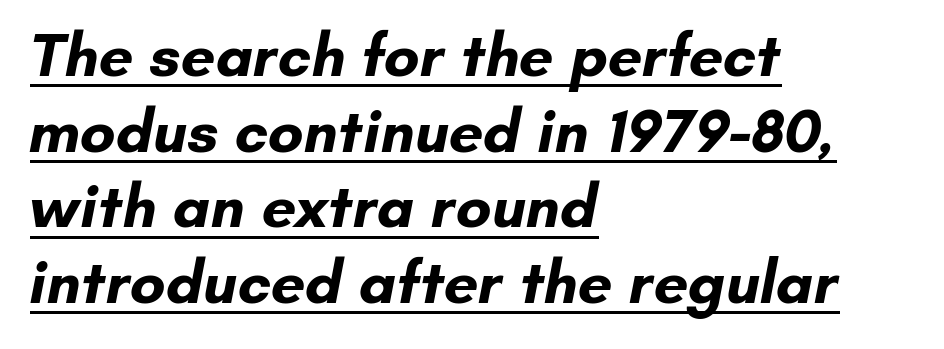
{"serif": "no", "bold": "yes", "weight": "bold", "width": "normal", "stroke_contrast": "low", "x_height": "small", "monospaced": "no", "underline": "yes", "align": "left", "line_spacing_ratio": 1.24, "letter_spacing": "normal", "letter_spacing_em": 0.0, "glyph_px": 61}
